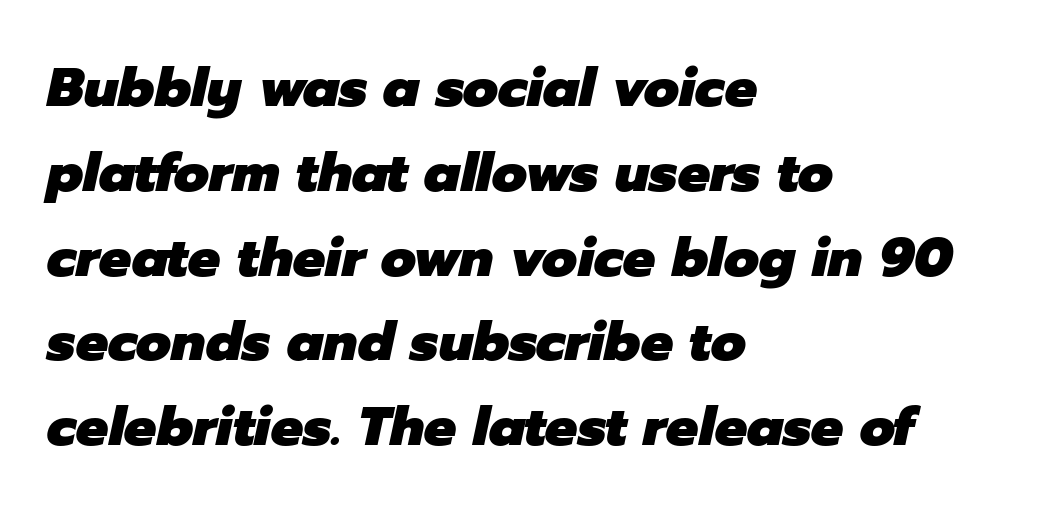
Is the block centered? No — it sits flush against the left margin. In terms of weight, the rendering is a true, heavy bold. Observe the ordinary spacing: letters are neighbours, not strangers. The face used here has a pronounced slope to its letters.
